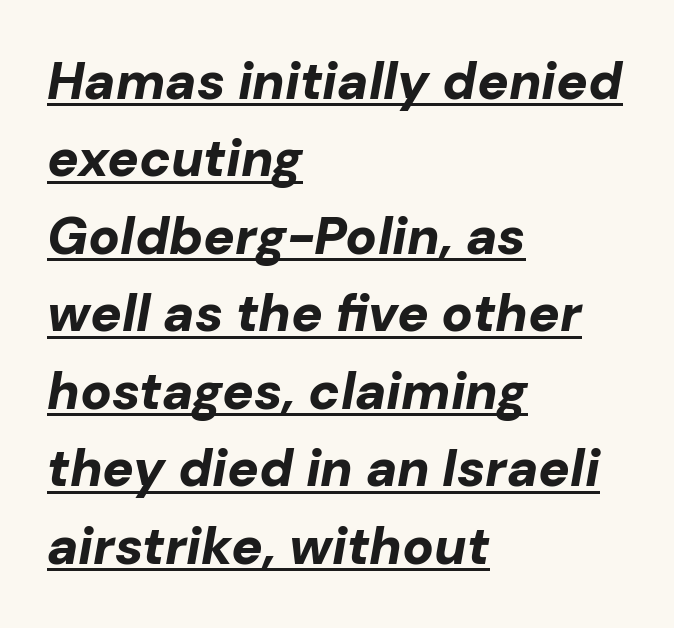
Q: Is the text bold? A: Yes.
Q: Is the text italic (slanted)? A: Yes, it leans right by about 10 degrees.
Q: Is the text underlined? A: Yes.
Q: How is the paragraph aligned? A: Left-aligned.
Q: Is the spacing between letters normal or unusually wide? A: Normal.
Q: Is the spacing between lines tight, normal or loose? A: Normal.
Q: Width (condensed, normal, or wide)? A: Normal.
Q: Stroke contrast? A: Low.
Q: x-height? A: Medium.
Q: Monospaced? A: No.
